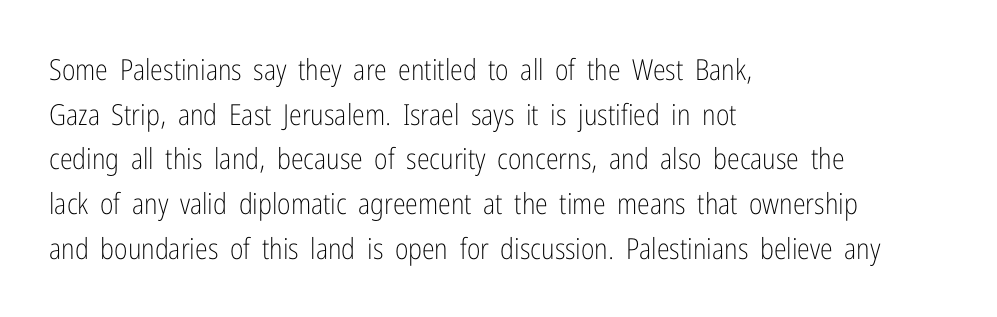
Typeset ragged right — the left edge is the straight one. I'd call this a sans setting — the letters go barefoot. Caption: face not bold, strokes unweighted. The type sits square on the baseline with zero lean. Here the designer chose a conventional face with non-uniform glyph widths. One glance says typical: line gaps are just what's usual.
